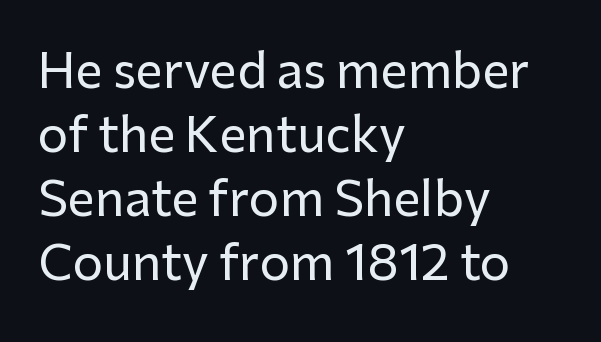
Q: Is the text italic (slanted)? A: No, it is upright.
Q: Is the typeface a serif or a sans-serif typeface? A: Sans-serif.
Q: Is the text underlined? A: No.
Q: How is the paragraph aligned? A: Left-aligned.
Q: Is the spacing between letters normal or unusually wide? A: Normal.
Q: Is the spacing between lines tight, normal or loose? A: Normal.
Q: Width (condensed, normal, or wide)? A: Normal.
Q: Stroke contrast? A: Low.
Q: x-height? A: Medium.
Q: Monospaced? A: No.
